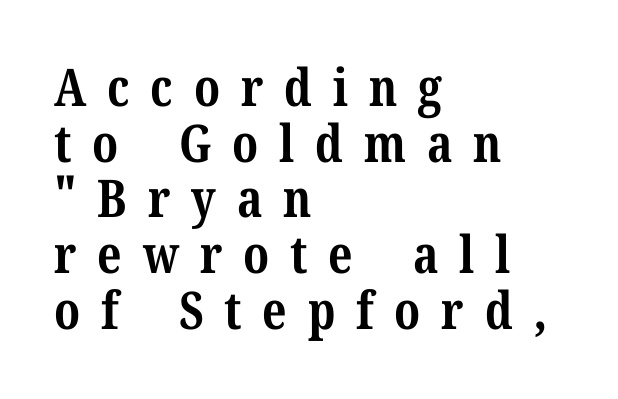
{"serif": "yes", "italic": "no", "bold": "yes", "weight": "bold", "width": "normal", "stroke_contrast": "medium", "x_height": "medium", "monospaced": "no", "underline": "no", "align": "left", "line_spacing": "tight", "line_spacing_ratio": 1.07, "letter_spacing": "wide", "letter_spacing_em": 0.4, "glyph_px": 52}
